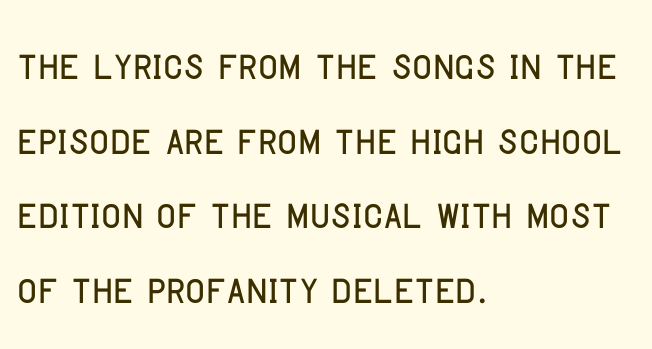
Stroke terminals: plain, sans-serif. Quick note: interline space is typical. Students, note that the glyphs here touch the page at normal intervals. The specimen omits any rule beneath the text block's lines. These lines are set flush left with a ragged right edge. Think of a printed novel: that variable character pitch is what you see here.
